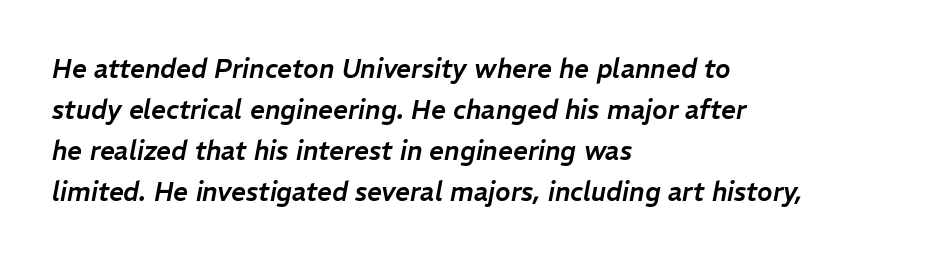
The image shows 26 px text type, italic (leaning right); set left-aligned, normal line spacing (1.58x), normal letter spacing, not underlined.
